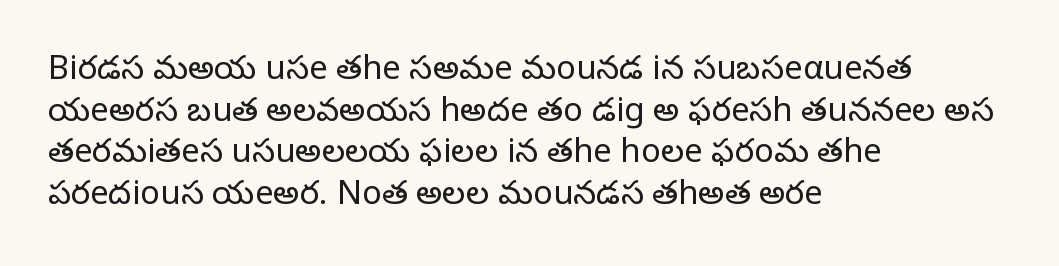
{"serif": "yes", "italic": "no", "bold": "no", "weight": "regular", "width": "normal", "stroke_contrast": "low", "x_height": "large", "monospaced": "no", "underline": "no", "align": "left", "line_spacing": "normal", "line_spacing_ratio": 1.26, "letter_spacing": "normal", "letter_spacing_em": 0.0, "glyph_px": 33}
